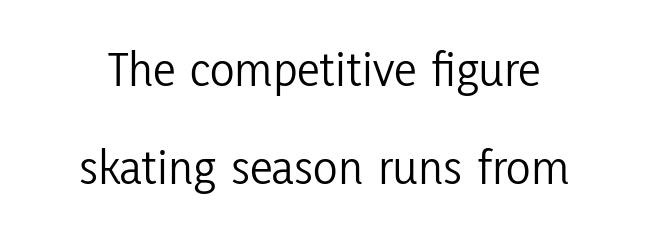
The weight would be labelled regular, book, light, or lighter still. You could not count columns in this text — the font is proportionally spaced. How are the letters spaced? Ordinarily, with no added tracking. Classification — sans serif. Decoration check: the copy has no underline. The lines are spread far apart with generous leading.
